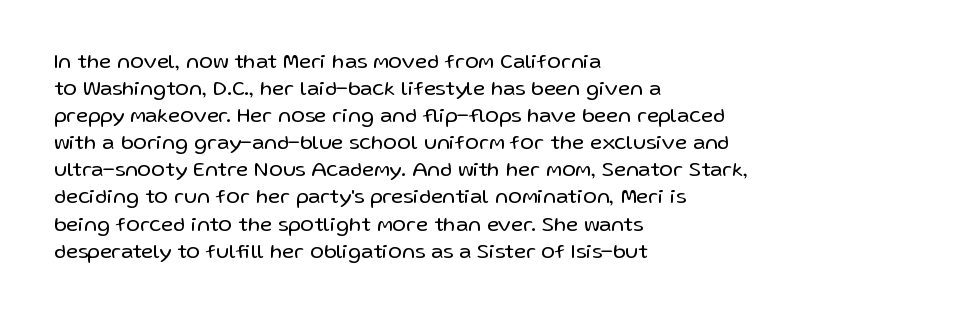
{"italic": "no", "bold": "no", "underline": "no", "align": "left", "line_spacing": "normal", "line_spacing_ratio": 1.29, "letter_spacing": "normal", "letter_spacing_em": 0.0, "glyph_px": 21}
